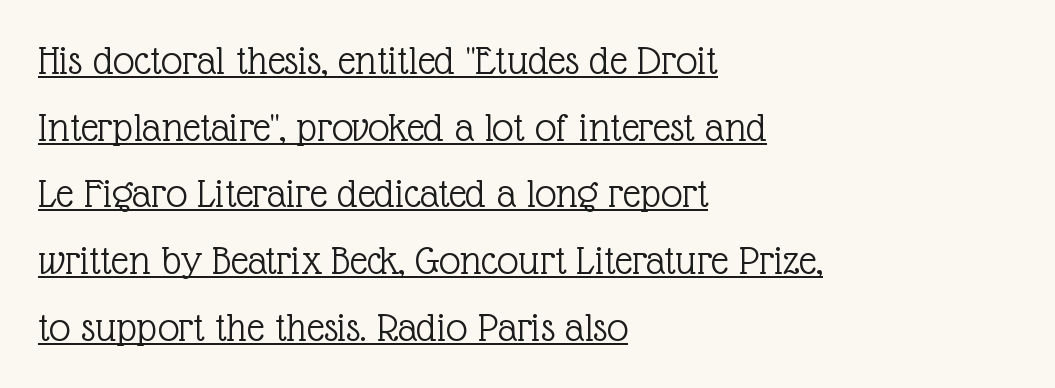
No extra tracking has been applied to these lines. Is this a sans? No — the strokes have serifs. Counters stay open thanks to moderate or lighter strokes. You can see a thin bar hugging the bottom of the glyphs.
